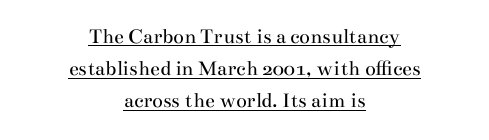
Q: Is the text bold? A: No.
Q: Is the text italic (slanted)? A: No, it is upright.
Q: Is the text underlined? A: Yes.
Q: How is the paragraph aligned? A: Centered.
Q: Is the spacing between letters normal or unusually wide? A: Normal.
Q: Is the spacing between lines tight, normal or loose? A: Normal.
